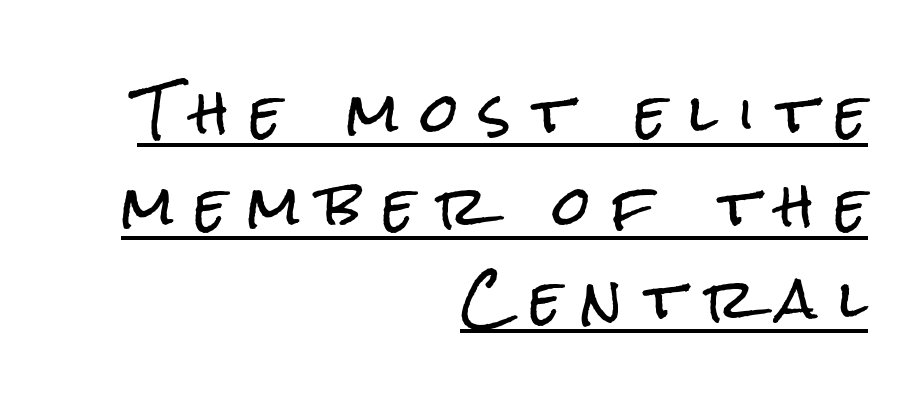
The specimen includes a rule beneath the text block's lines. The gaps between neighbouring characters are conspicuously large. A student would call this right alignment; a typographer would say flush right, rag left. Posture: upright roman.
